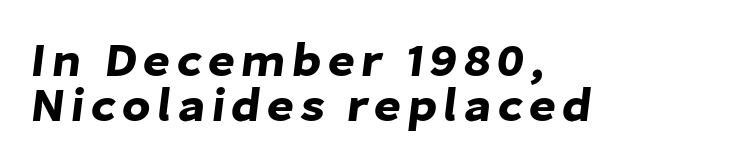
Q: Is the typeface a serif or a sans-serif typeface? A: Sans-serif.
Q: Is the text underlined? A: No.
Q: How is the paragraph aligned? A: Left-aligned.
Q: Is the spacing between lines tight, normal or loose? A: Tight.
Q: Width (condensed, normal, or wide)? A: Normal.
Q: Stroke contrast? A: Low.
Q: x-height? A: Medium.
Q: Monospaced? A: No.
